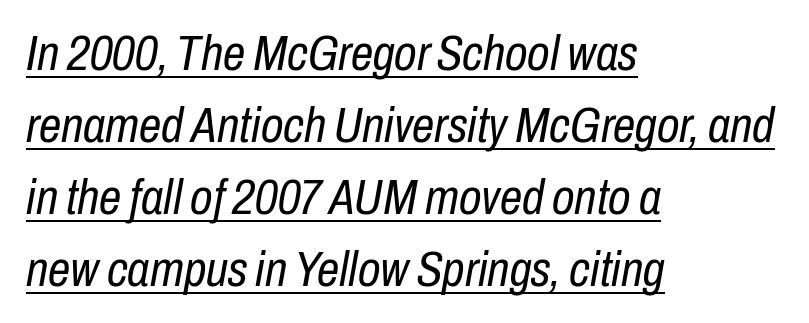
Emphasis is given by a line drawn under the lettering. Default kerning and tracking; the words read as compact shapes. Here the designer chose a conventional face with non-uniform glyph widths. These lines sit exactly where default settings would place them. Heft: none added — not bold. The setting favours the left margin, as ordinary paragraphs usually do.
